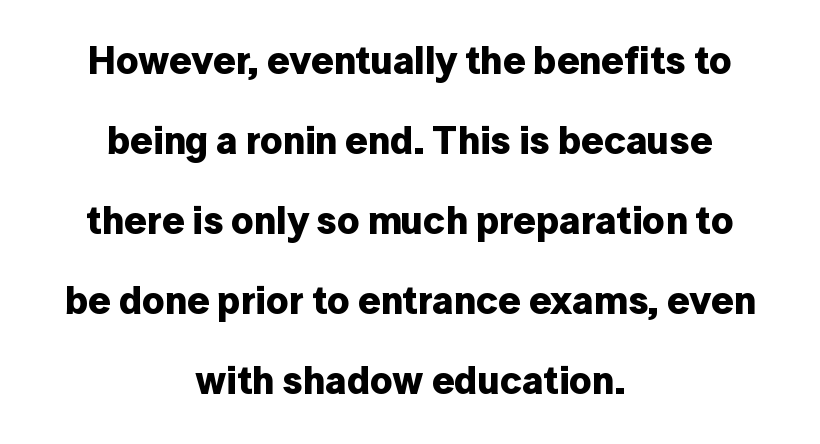
The image shows 39 px bold sans-serif type, upright; set centered, loose line spacing (2.05x), normal letter spacing, not underlined; low stroke contrast and a medium x-height.
